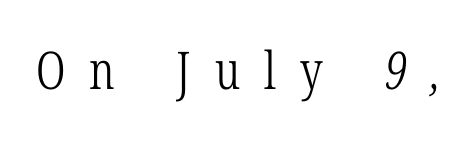
Yep, those are serifs on the letters. The letters are spread apart with noticeably loose tracking. A quiet, ordinary-to-light weight characterises the typeface. Words float on clear page, feet unadorned.
